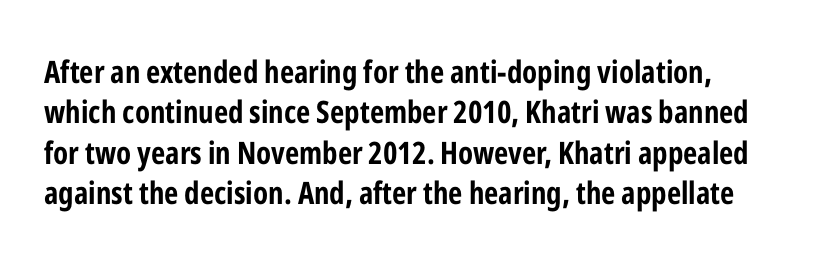
The image shows 31 px bold, condensed sans-serif type, upright; set normal line spacing (1.3x), normal letter spacing, not underlined; low stroke contrast and a medium x-height.
